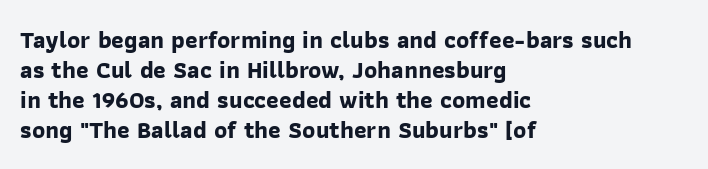
{"bold": "yes", "underline": "no", "align": "left", "line_spacing": "normal", "line_spacing_ratio": 1.25, "letter_spacing": "normal", "letter_spacing_em": 0.0, "glyph_px": 24}
